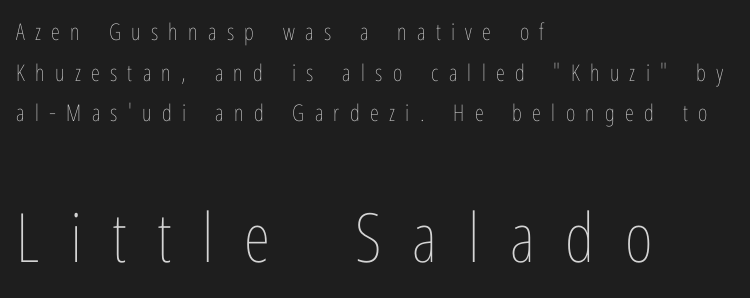
Alignment: flush left. This rendering features lettering with no underline. Summary of weight: not heavy and not bold. The typography opts for an upright posture over an oblique one.
